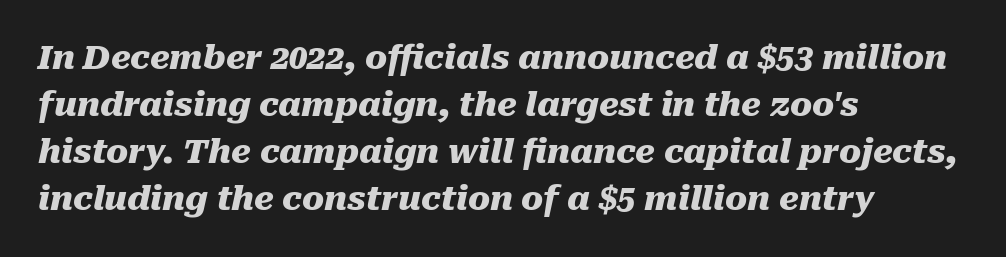
Q: Is the text bold? A: Yes.
Q: Is the text italic (slanted)? A: Yes, it leans right by about 10 degrees.
Q: Is the text underlined? A: No.
Q: How is the paragraph aligned? A: Left-aligned.
Q: Is the spacing between letters normal or unusually wide? A: Normal.
Q: Is the spacing between lines tight, normal or loose? A: Normal.
Q: Width (condensed, normal, or wide)? A: Normal.
Q: Stroke contrast? A: Medium.
Q: x-height? A: Medium.
Q: Monospaced? A: No.
